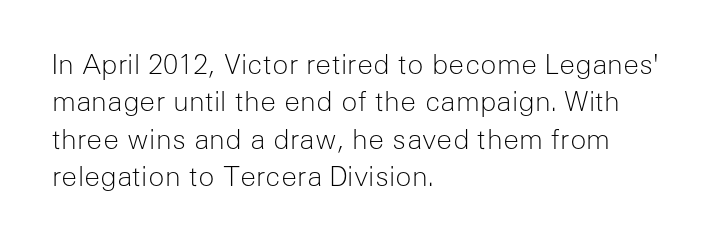
{"italic": "no", "bold": "no", "underline": "no", "align": "left", "line_spacing": "normal", "line_spacing_ratio": 1.38, "letter_spacing": "normal", "letter_spacing_em": 0.0, "glyph_px": 27}
